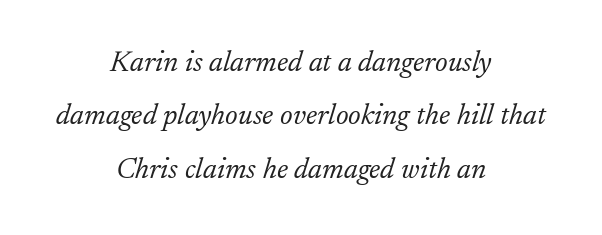
{"serif": "yes", "italic": "yes", "lean": "right", "slant_degrees": 17, "bold": "no", "weight": "light", "width": "normal", "stroke_contrast": "low", "x_height": "small", "monospaced": "no", "underline": "no", "align": "center", "line_spacing_ratio": 1.84, "letter_spacing": "normal", "letter_spacing_em": 0.0, "glyph_px": 29}
